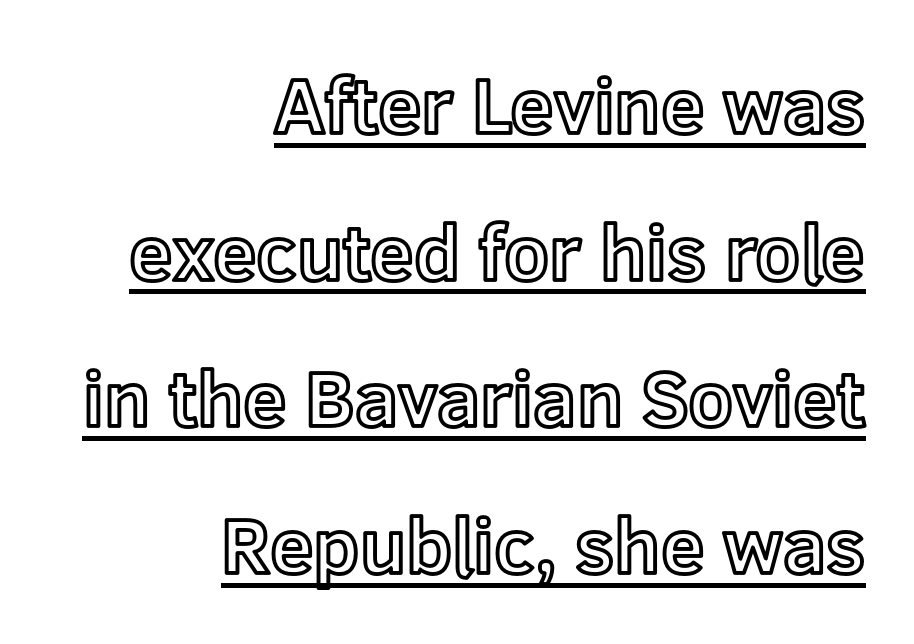
Q: Is the text italic (slanted)? A: No, it is upright.
Q: Is the text underlined? A: Yes.
Q: How is the paragraph aligned? A: Right-aligned.
Q: Is the spacing between letters normal or unusually wide? A: Normal.
Q: Width (condensed, normal, or wide)? A: Normal.
Q: x-height? A: Medium.
Q: Monospaced? A: No.
